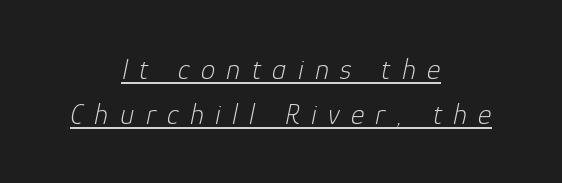
{"italic": "yes", "lean": "right", "slant_degrees": 12, "bold": "no", "weight": "light", "width": "normal", "stroke_contrast": "low", "x_height": "medium", "monospaced": "no", "underline": "yes", "align": "center", "line_spacing": "normal", "line_spacing_ratio": 1.55, "letter_spacing": "wide", "letter_spacing_em": 0.39, "glyph_px": 29}
